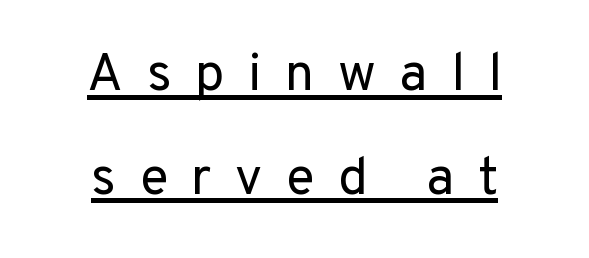
Q: Is the text bold? A: No.
Q: Is the text italic (slanted)? A: No, it is upright.
Q: Is the typeface a serif or a sans-serif typeface? A: Sans-serif.
Q: Is the text underlined? A: Yes.
Q: How is the paragraph aligned? A: Centered.
Q: Is the spacing between letters normal or unusually wide? A: Unusually wide.
Q: Is the spacing between lines tight, normal or loose? A: Loose.
Q: Width (condensed, normal, or wide)? A: Normal.
Q: Stroke contrast? A: Low.
Q: x-height? A: Medium.
Q: Monospaced? A: No.
